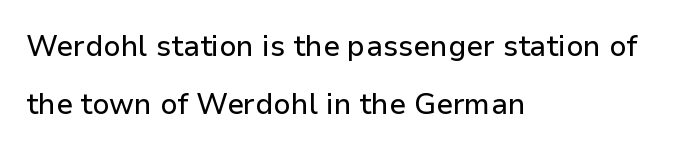
The image shows 29 px sans-serif type, upright; set left-aligned, loose line spacing (1.99x), normal letter spacing, not underlined; low stroke contrast and a medium x-height.
